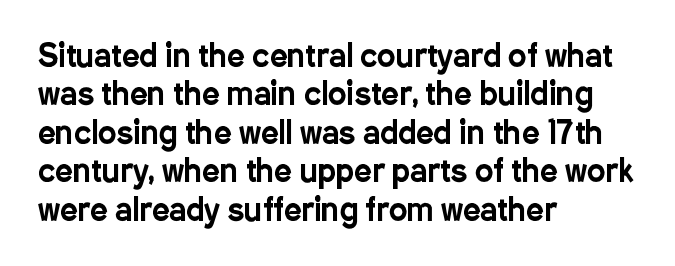
The image shows 31 px condensed sans-serif type, upright; set left-aligned, line spacing 1.24x, normal letter spacing, not underlined; low stroke contrast and a medium x-height.
